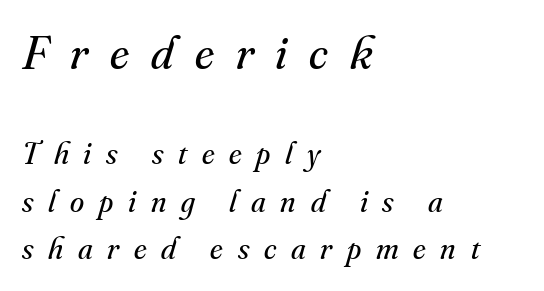
The image shows 48 px regular-weight serif type, italic (leaning right); set left-aligned, normal line spacing (1.49x), unusually wide letter spacing (+0.46 em), not underlined; the first (top) block is 1.5x larger; medium stroke contrast and a small x-height.
